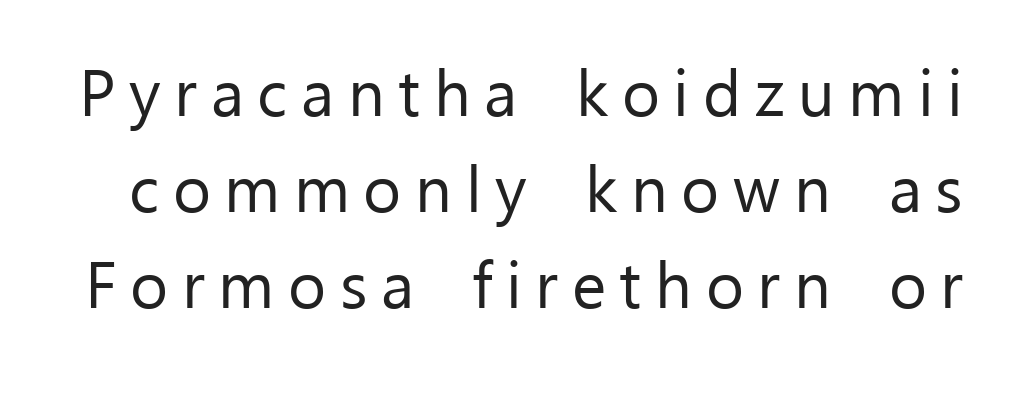
Rows of type keep a routine distance in the vertical direction. Ascenders rise straight up at ninety degrees. A clean baseline with only descenders dipping below it. Does the type have serifs? No, each stem ends abruptly.
